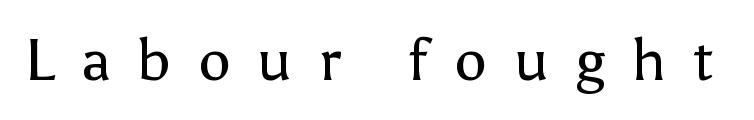
{"serif": "no", "italic": "no", "bold": "no", "weight": "regular", "width": "normal", "stroke_contrast": "low", "x_height": "medium", "monospaced": "no", "underline": "no", "letter_spacing": "wide", "letter_spacing_em": 0.46, "glyph_px": 58}
